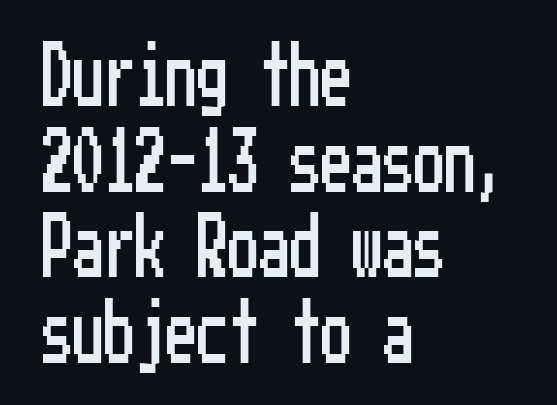
{"serif": "no", "italic": "no", "width": "condensed", "stroke_contrast": "low", "x_height": "medium", "underline": "no", "align": "left", "line_spacing": "normal", "line_spacing_ratio": 1.38, "letter_spacing": "normal", "letter_spacing_em": 0.0, "glyph_px": 62}
